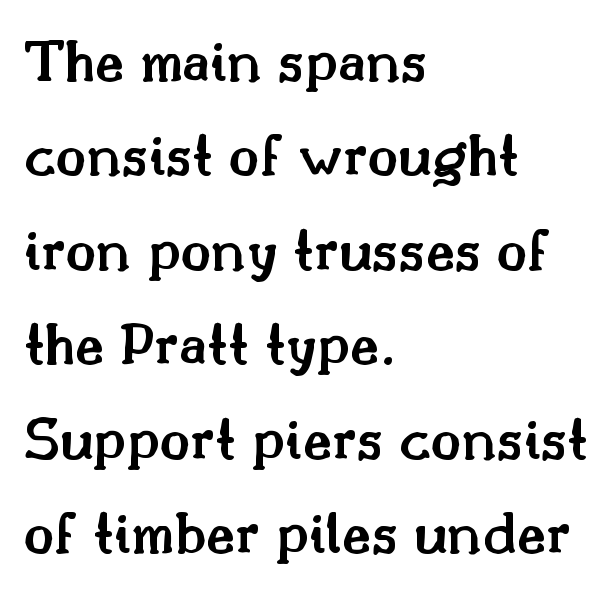
Nothing unusual about the tracking: characters are spaced as the font intends. The axis of the letterforms is exactly vertical. Look at the stroke-to-counter ratio: somewhat heavy, a semibold. The glyphs in this specimen are seriffed. The passage shown is typed in a proportional face where columns would drift. Which margin do the lines hug? The left one — the right edge is uneven.
